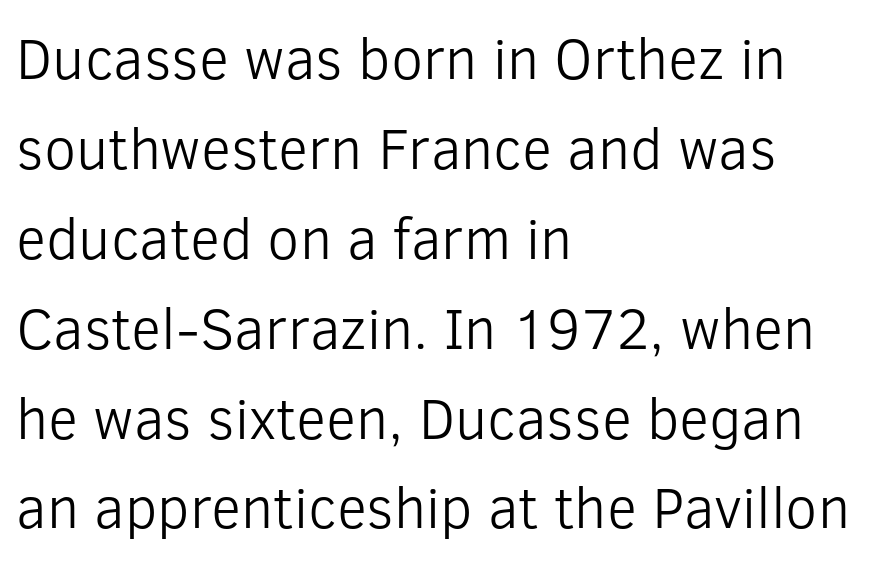
The image shows 58 px light sans-serif type, upright; set left-aligned, normal line spacing (1.55x), normal letter spacing, not underlined; low stroke contrast and a medium x-height.
